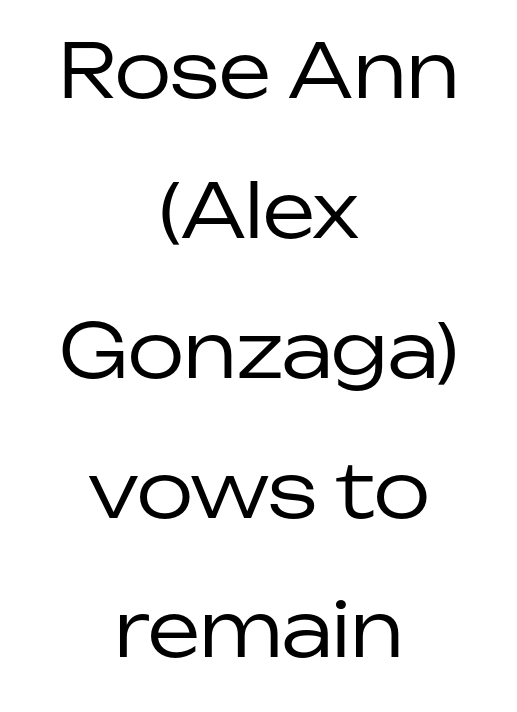
The image shows 74 px regular-weight sans-serif type, upright; set centered, line spacing 1.89x, normal letter spacing, not underlined; low stroke contrast and a medium x-height.
